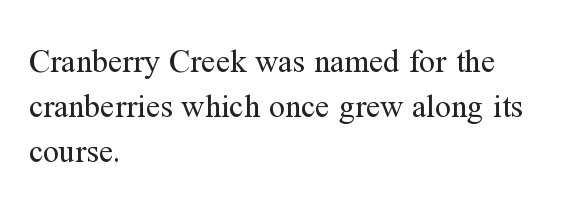
The image shows 32 px regular-weight serif type, upright; set left-aligned, normal line spacing (1.41x), normal letter spacing, not underlined; medium stroke contrast and a medium x-height.
